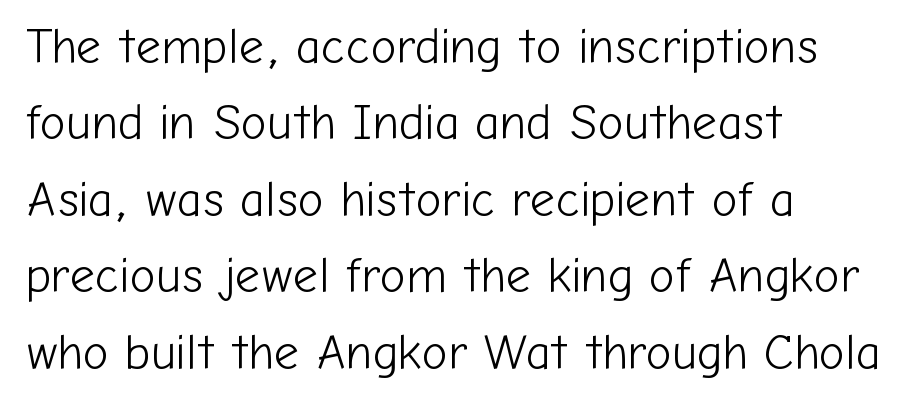
Left-aligned paragraph, ragged on the right. Check where the strokes stop: nothing finishes them off — pure sans. The face used here is proportionally spaced, like ordinary book or web type. Unmarked baselines from the first word to the last. The weight would be labelled regular, book, light, or lighter still. Italic: no, the glyphs are upright roman.
